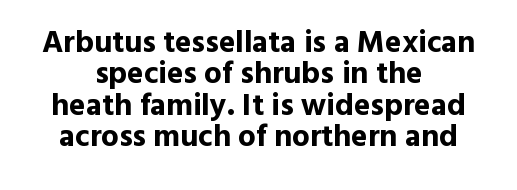
These lines are rendered in a variable-pitch font. Compared with typical paragraphs, the rows here are closer together. Nothing unusual about the tracking: characters are spaced as the font intends. The letters carry no serifs — their stems end cleanly without finishing strokes.
